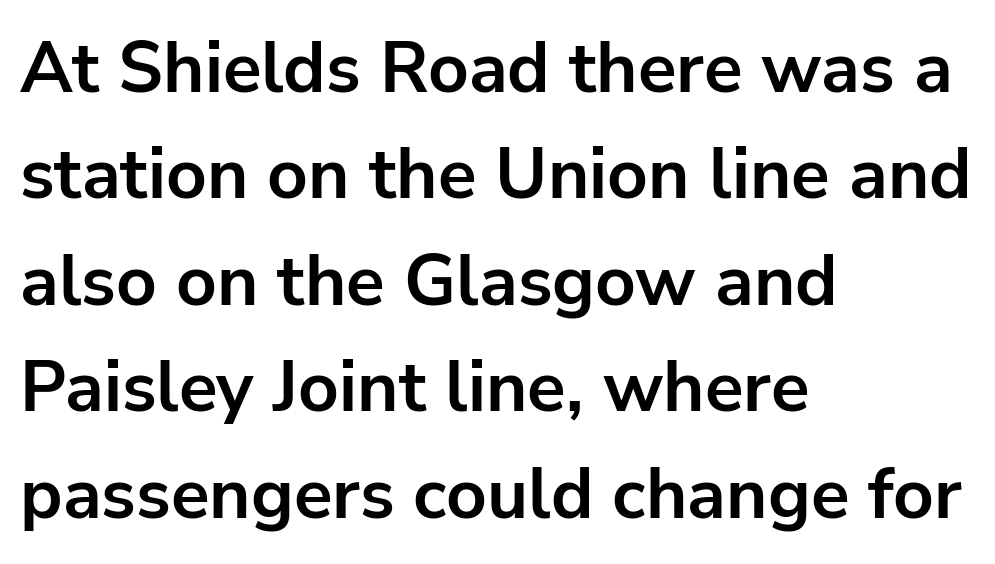
{"serif": "no", "italic": "no", "bold": "yes", "weight": "bold", "width": "normal", "stroke_contrast": "low", "x_height": "medium", "monospaced": "no", "underline": "no", "align": "left", "line_spacing": "normal", "line_spacing_ratio": 1.5, "letter_spacing": "normal", "letter_spacing_em": 0.0, "glyph_px": 71}
